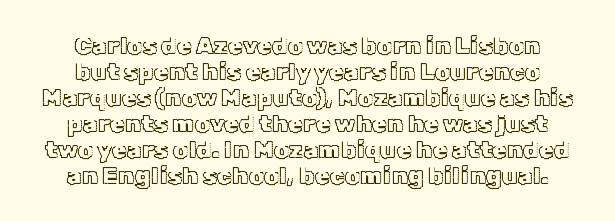
The type is set solid horizontally, with unmodified tracking. Short and long lines alike share a common midpoint. Italic: no, the glyphs are upright roman. Type without underlining. Does the leading feel generous? Not at all — it's pinched.
